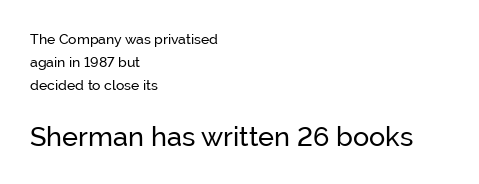
If you drew a line through each stem, it would be perfectly vertical. No word sits above an underline. This layout puts the modest block above and the oversized block below. Unbolded letterforms with no extra heft. All the whitespace from short lines collects on the right.
